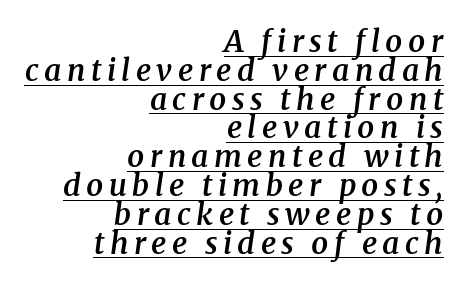
The image shows 30 px semibold serif type, italic (leaning right); set right-aligned, tight line spacing (0.96x), underlined; medium stroke contrast and a medium x-height.
